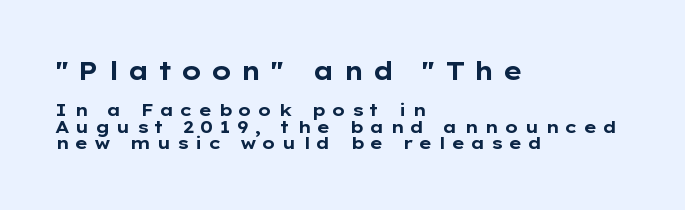
The image shows 25 px bold type, upright; set left-aligned, tight line spacing (0.97x), unusually wide letter spacing (+0.34 em), not underlined; the first (top) block is 1.47x larger.
